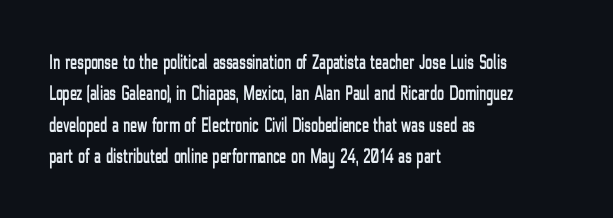
{"italic": "no", "underline": "no", "align": "left", "line_spacing": "normal", "line_spacing_ratio": 1.49, "letter_spacing": "normal", "letter_spacing_em": 0.0, "glyph_px": 21}
